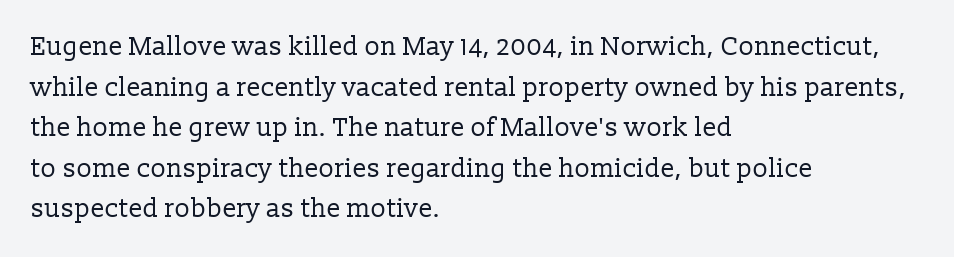
{"italic": "no", "bold": "no", "underline": "no", "align": "left", "line_spacing": "normal", "line_spacing_ratio": 1.56, "letter_spacing": "normal", "letter_spacing_em": 0.0, "glyph_px": 26}
